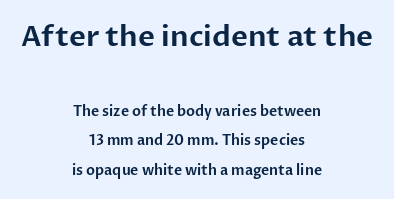
Q: Is the text italic (slanted)? A: No, it is upright.
Q: Is the typeface a serif or a sans-serif typeface? A: Sans-serif.
Q: Is the text underlined? A: No.
Q: How is the paragraph aligned? A: Centered.
Q: Is the spacing between letters normal or unusually wide? A: Normal.
Q: Is the spacing between lines tight, normal or loose? A: Loose.
Q: Which block of text is set in a larger size, the first (top) or the second (bottom)? A: The first (top) one.
Q: Width (condensed, normal, or wide)? A: Normal.
Q: Stroke contrast? A: Low.
Q: x-height? A: Medium.
Q: Monospaced? A: No.
